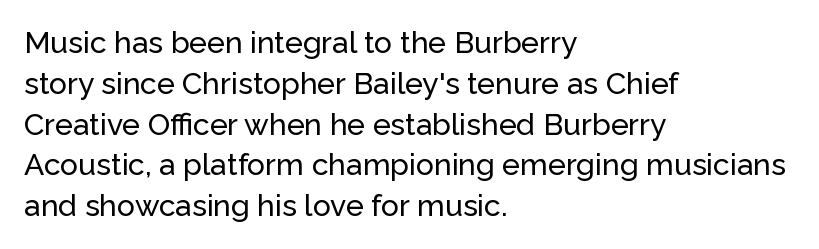
Spacing verdict: proportional, widths tailored to each character. The tracking reads as untouched default to a designer's eye. The vertical gap from one line to the next is medium. Compared with a centered layout, this one pins lines to the left instead. The strip under each line holds only bare page.
